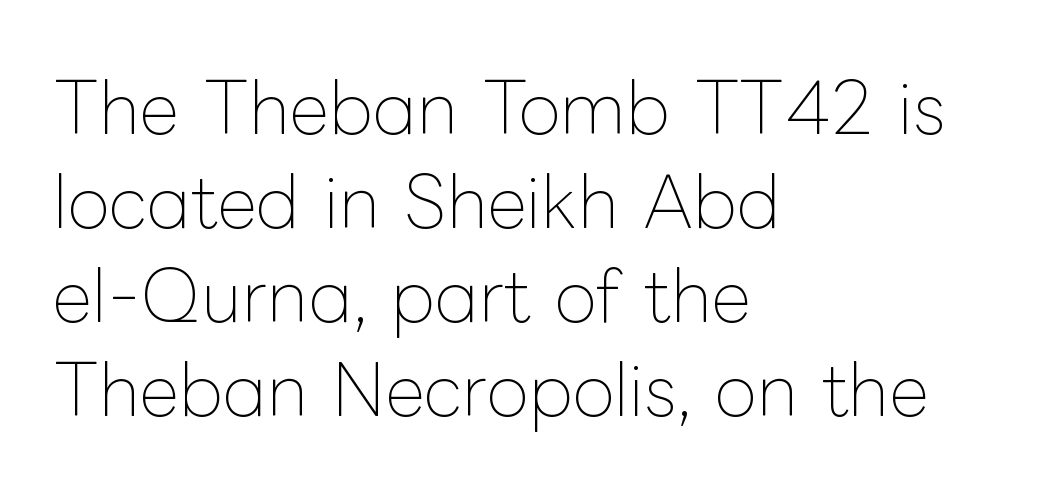
{"italic": "no", "bold": "no", "weight": "thin", "width": "normal", "stroke_contrast": "low", "x_height": "medium", "monospaced": "no", "underline": "no", "align": "left", "line_spacing": "normal", "line_spacing_ratio": 1.36, "letter_spacing": "normal", "letter_spacing_em": 0.0, "glyph_px": 69}
